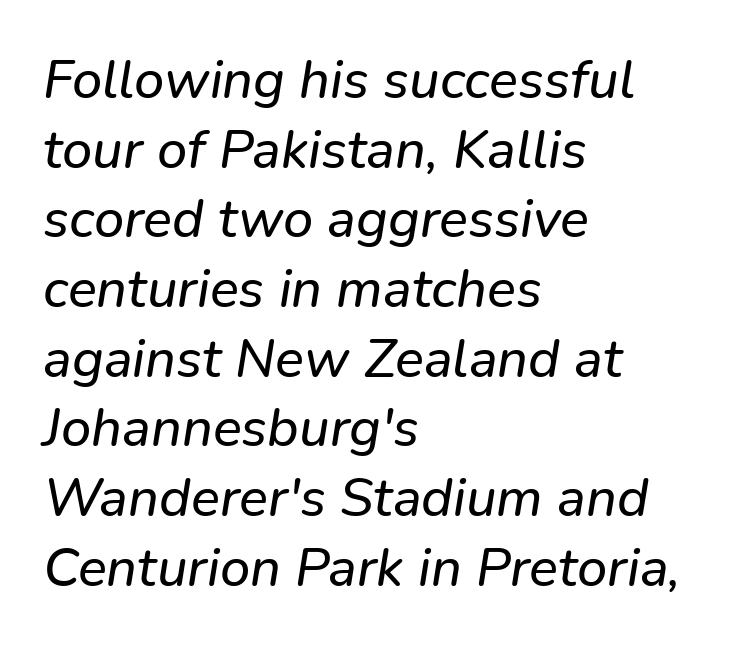
The image shows 54 px sans-serif type; set left-aligned, normal line spacing (1.29x), normal letter spacing, not underlined; low stroke contrast and a medium x-height.
